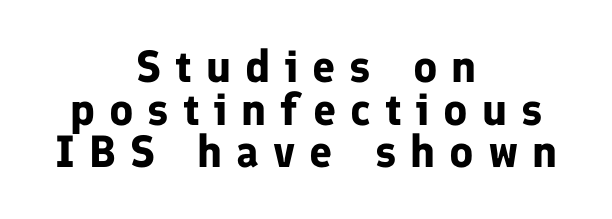
Q: Is the text bold? A: Yes.
Q: Is the text italic (slanted)? A: No, it is upright.
Q: Is the typeface a serif or a sans-serif typeface? A: Sans-serif.
Q: Is the text underlined? A: No.
Q: How is the paragraph aligned? A: Centered.
Q: Is the spacing between letters normal or unusually wide? A: Unusually wide.
Q: Is the spacing between lines tight, normal or loose? A: Tight.
Q: Width (condensed, normal, or wide)? A: Normal.
Q: Stroke contrast? A: Low.
Q: x-height? A: Medium.
Q: Monospaced? A: No.
